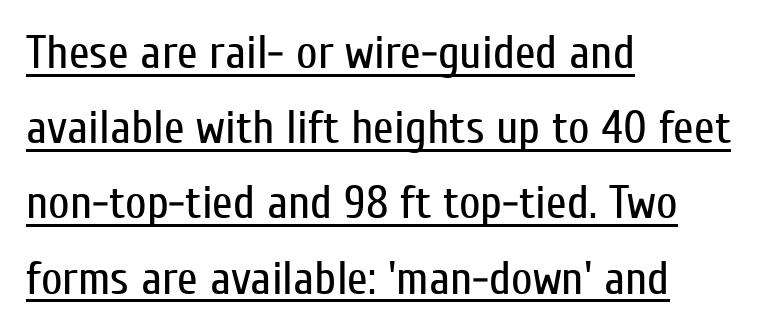
The image shows 47 px regular-weight, condensed sans-serif type, upright; set left-aligned, normal line spacing (1.6x), normal letter spacing, underlined; low stroke contrast and a medium x-height.
